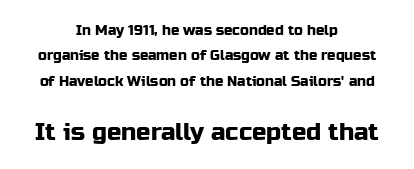
{"italic": "no", "underline": "no", "align": "center", "line_spacing_ratio": 1.82, "letter_spacing": "normal", "letter_spacing_em": 0.0, "larger_block": "second", "size_ratio": 1.71, "glyph_px": 24}
